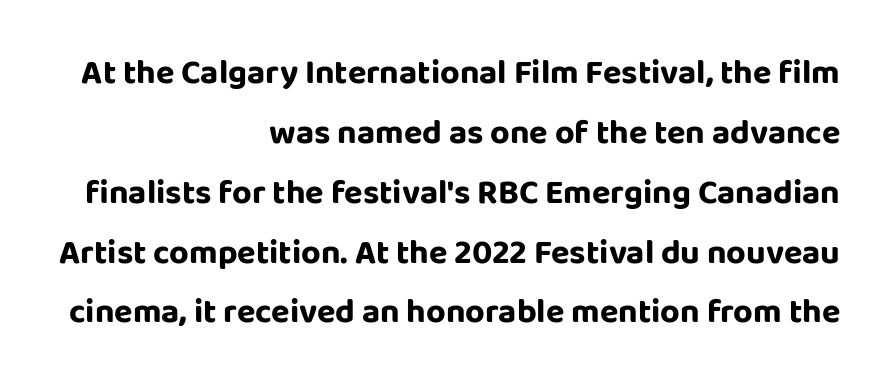
{"serif": "no", "italic": "no", "width": "normal", "stroke_contrast": "low", "x_height": "large", "monospaced": "no", "underline": "no", "align": "right", "line_spacing_ratio": 1.76, "letter_spacing": "normal", "letter_spacing_em": 0.0, "glyph_px": 34}
